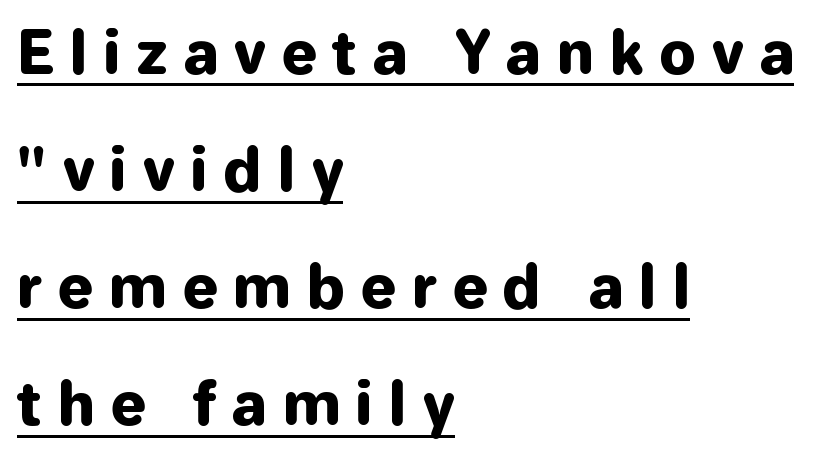
The image shows 58 px sans-serif type, upright; set left-aligned, loose line spacing (2.02x), unusually wide letter spacing (+0.29 em), underlined; low stroke contrast and a medium x-height.
